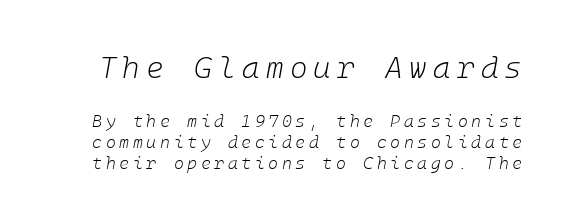
The image shows 30 px light type, italic (leaning right); set line spacing 1.24x, unusually wide letter spacing (+0.21 em), not underlined; the first (top) block is 1.76x larger; low stroke contrast and a medium x-height.
